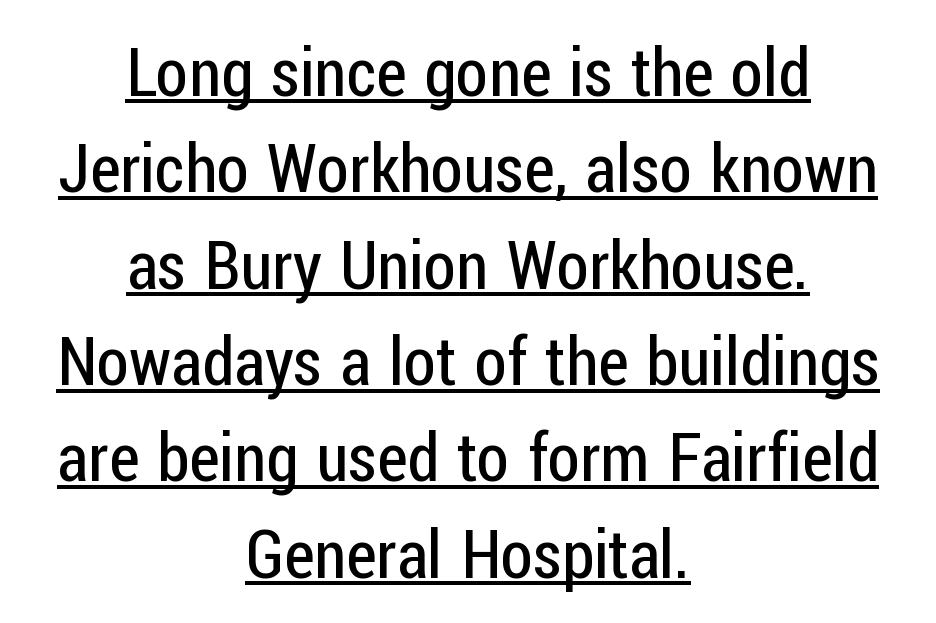
Q: Is the text bold? A: No.
Q: Is the text italic (slanted)? A: No, it is upright.
Q: Is the typeface a serif or a sans-serif typeface? A: Sans-serif.
Q: Is the text underlined? A: Yes.
Q: How is the paragraph aligned? A: Centered.
Q: Is the spacing between letters normal or unusually wide? A: Normal.
Q: Is the spacing between lines tight, normal or loose? A: Normal.
Q: Width (condensed, normal, or wide)? A: Condensed.
Q: Stroke contrast? A: Low.
Q: x-height? A: Medium.
Q: Monospaced? A: No.
